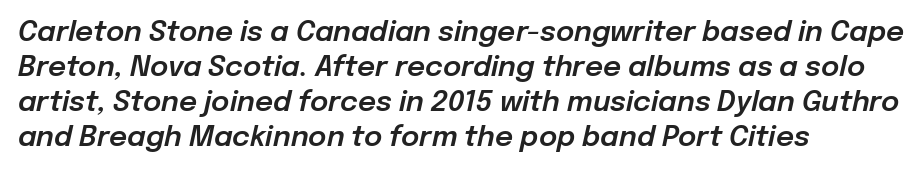
Emphasis-style slanted type is in use. Layout note: lines flush left. Glance below the letters and you will spot only blank space. You could not count columns in this text — the font is proportionally spaced. Words appear dense and cohesive because spacing is normal.
